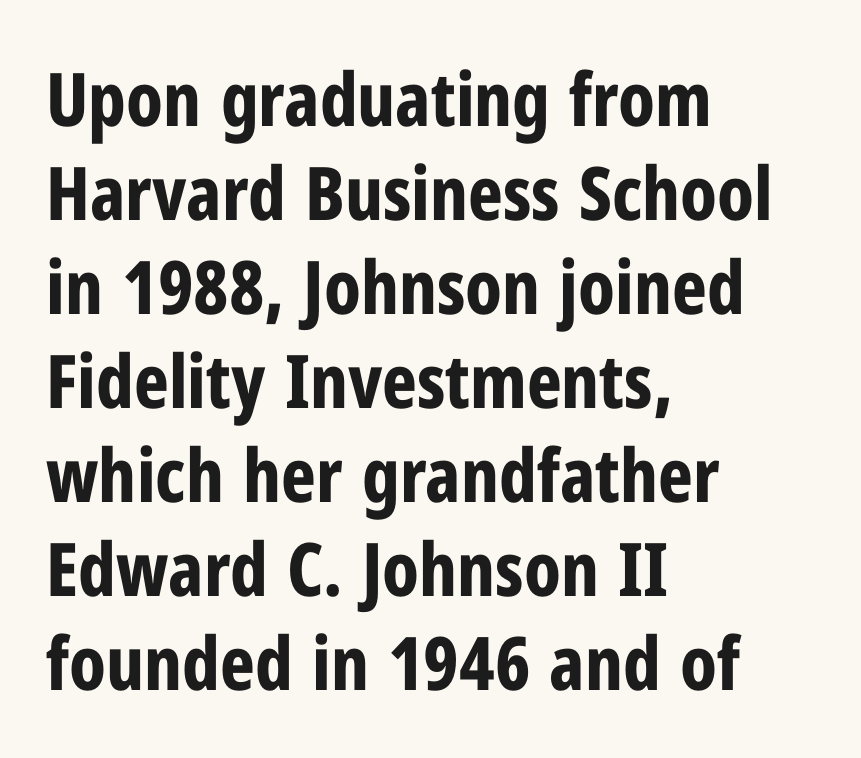
{"serif": "no", "italic": "no", "bold": "yes", "weight": "bold", "width": "condensed", "stroke_contrast": "low", "x_height": "medium", "monospaced": "no", "underline": "no", "align": "left", "line_spacing": "normal", "line_spacing_ratio": 1.27, "letter_spacing": "normal", "letter_spacing_em": 0.0, "glyph_px": 74}
